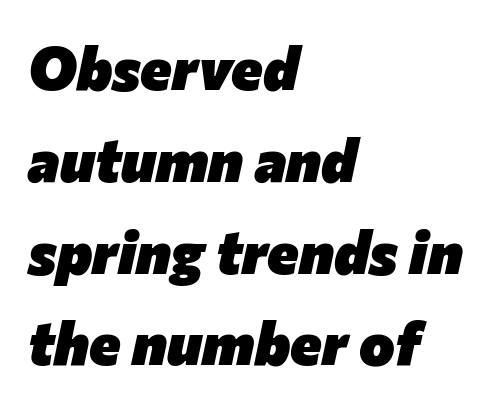
Q: Is the text bold? A: Yes.
Q: Is the text italic (slanted)? A: Yes, it leans right by about 12 degrees.
Q: Is the text underlined? A: No.
Q: How is the paragraph aligned? A: Left-aligned.
Q: Is the spacing between letters normal or unusually wide? A: Normal.
Q: Is the spacing between lines tight, normal or loose? A: Normal.
Q: Width (condensed, normal, or wide)? A: Normal.
Q: Stroke contrast? A: Low.
Q: x-height? A: Medium.
Q: Monospaced? A: No.
